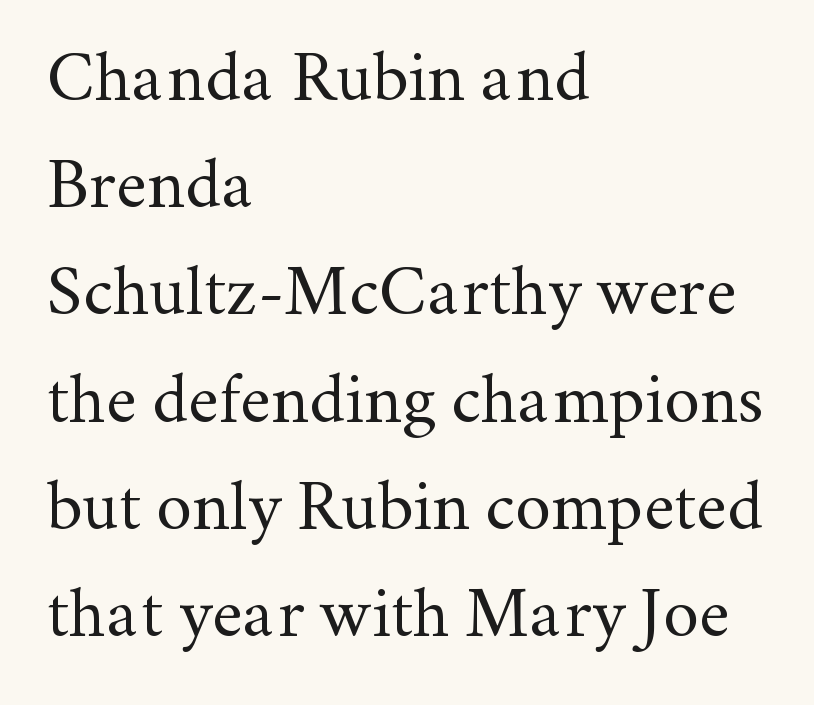
{"serif": "yes", "italic": "no", "bold": "no", "weight": "regular", "width": "normal", "stroke_contrast": "medium", "x_height": "small", "monospaced": "no", "underline": "no", "align": "left", "line_spacing": "normal", "line_spacing_ratio": 1.51, "letter_spacing": "normal", "letter_spacing_em": 0.0, "glyph_px": 71}
